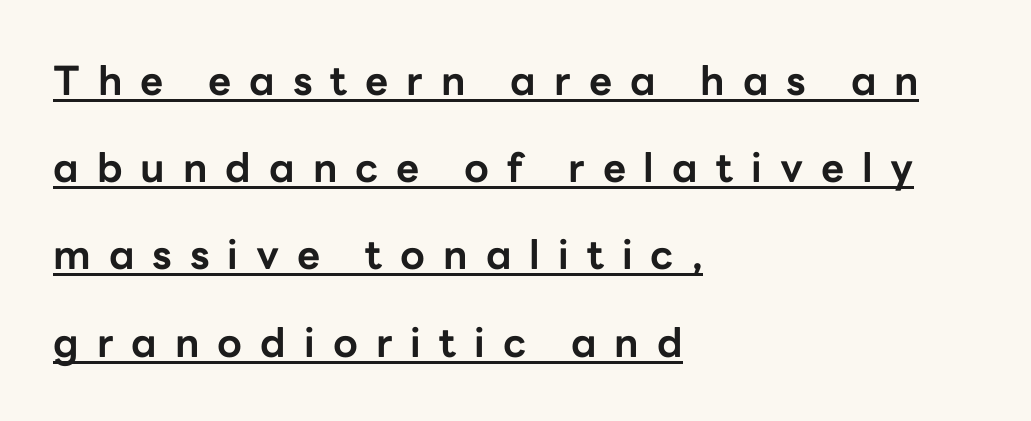
The image shows 40 px bold sans-serif type, upright; set left-aligned, loose line spacing (2.18x), unusually wide letter spacing (+0.45 em), underlined; low stroke contrast and a medium x-height.
